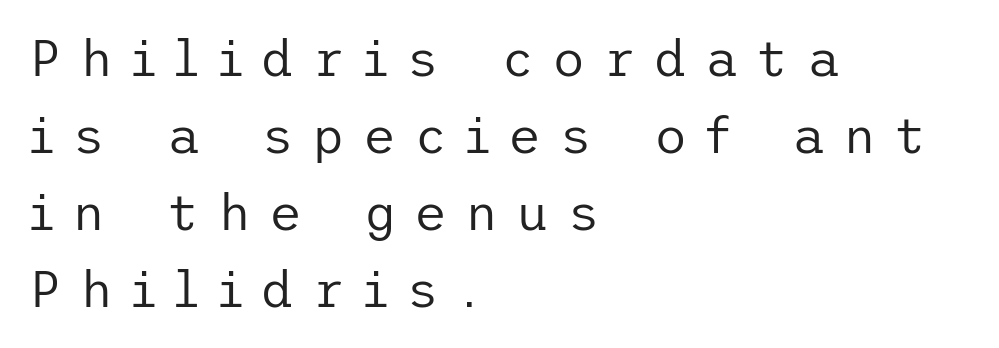
Characters remain perfectly vertical along every line. Tracking here is generous; glyphs stand well apart from one another. Summary of vertical rhythm: regular, with standard interline spacing. The compositor pushed each line to the left boundary. Rule under the text: the space is simply empty. A sans-serif font was chosen for this passage.
